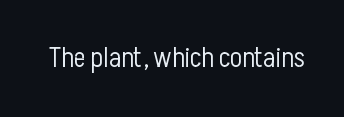
Q: Is the text bold? A: No.
Q: Is the text italic (slanted)? A: No, it is upright.
Q: Is the typeface a serif or a sans-serif typeface? A: Sans-serif.
Q: Is the text underlined? A: No.
Q: Is the spacing between letters normal or unusually wide? A: Normal.
Q: Width (condensed, normal, or wide)? A: Condensed.
Q: Stroke contrast? A: Low.
Q: x-height? A: Medium.
Q: Monospaced? A: No.
